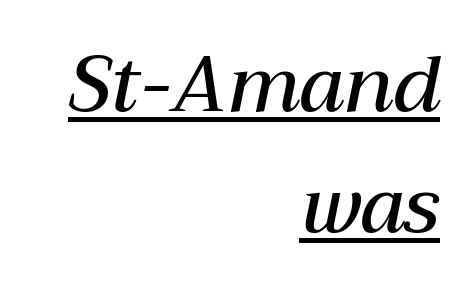
Q: Is the text bold? A: Semi-bold.
Q: Is the text italic (slanted)? A: Yes, it leans right by about 12 degrees.
Q: Is the text underlined? A: Yes.
Q: How is the paragraph aligned? A: Right-aligned.
Q: Is the spacing between letters normal or unusually wide? A: Normal.
Q: Is the spacing between lines tight, normal or loose? A: Normal.
Q: Width (condensed, normal, or wide)? A: Normal.
Q: Stroke contrast? A: Medium.
Q: x-height? A: Medium.
Q: Monospaced? A: No.
